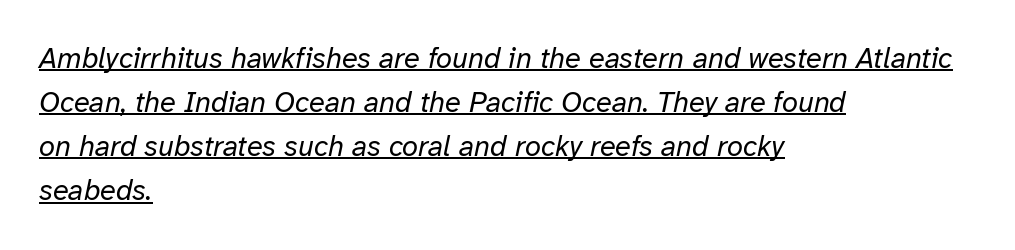
The image shows 29 px regular-weight type, italic (leaning right); set left-aligned, normal line spacing (1.52x), normal letter spacing, underlined; low stroke contrast and a medium x-height.
